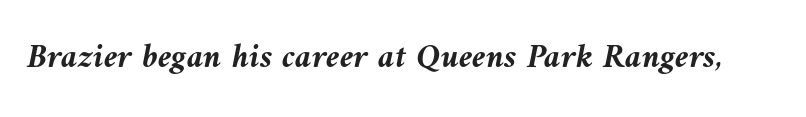
The image shows 35 px semibold type, italic (leaning left); set normal letter spacing, not underlined; medium stroke contrast and a medium x-height.
